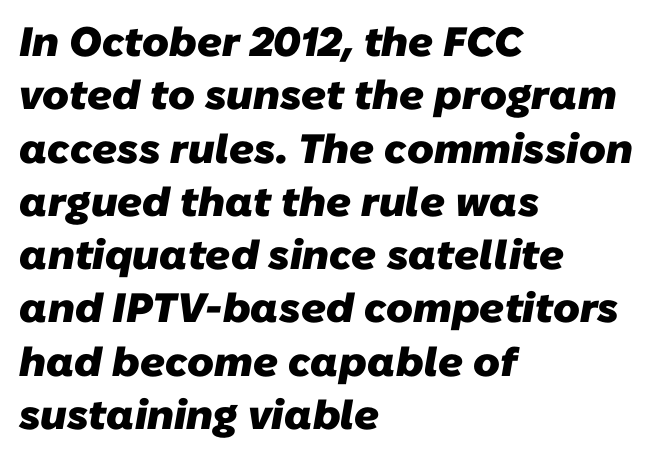
Q: Is the text bold? A: Yes.
Q: Is the typeface a serif or a sans-serif typeface? A: Sans-serif.
Q: Is the text underlined? A: No.
Q: How is the paragraph aligned? A: Left-aligned.
Q: Is the spacing between letters normal or unusually wide? A: Normal.
Q: Is the spacing between lines tight, normal or loose? A: Normal.
Q: Width (condensed, normal, or wide)? A: Normal.
Q: Stroke contrast? A: Low.
Q: x-height? A: Medium.
Q: Monospaced? A: No.
